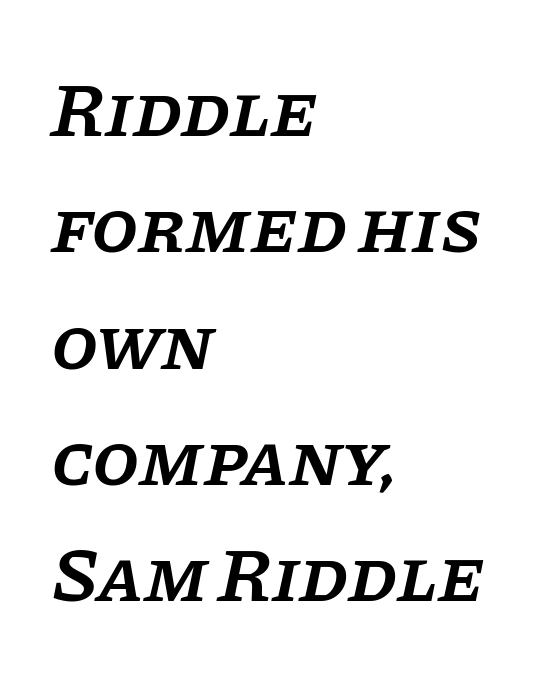
The image shows 76 px semibold serif type, italic (leaning right); set left-aligned, normal line spacing (1.53x), normal letter spacing, not underlined; low stroke contrast and a large x-height.
